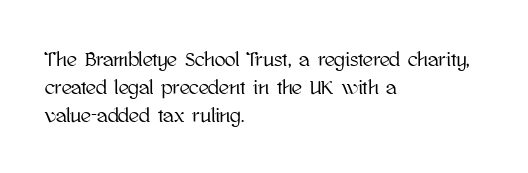
Q: Is the text italic (slanted)? A: No, it is upright.
Q: Is the text underlined? A: No.
Q: How is the paragraph aligned? A: Left-aligned.
Q: Is the spacing between letters normal or unusually wide? A: Normal.
Q: Is the spacing between lines tight, normal or loose? A: Normal.
